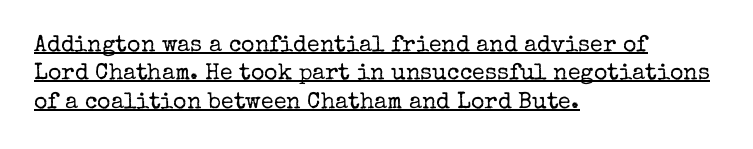
Q: Is the text bold? A: No.
Q: Is the text italic (slanted)? A: No, it is upright.
Q: Is the text underlined? A: Yes.
Q: How is the paragraph aligned? A: Left-aligned.
Q: Is the spacing between letters normal or unusually wide? A: Normal.
